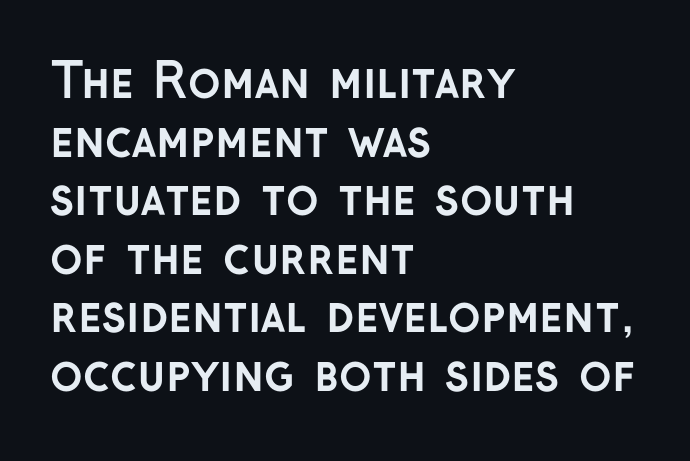
The image shows 48 px semibold sans-serif type, upright; set left-aligned, line spacing 1.22x, normal letter spacing, not underlined; low stroke contrast and a medium x-height.
